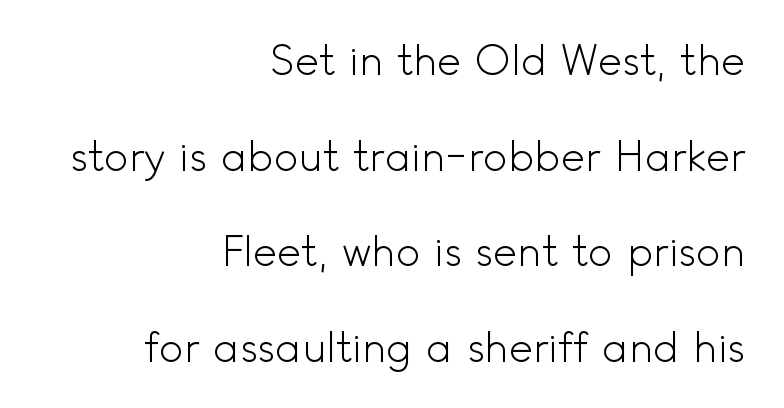
The image shows 41 px light sans-serif type, upright; set right-aligned, loose line spacing (2.33x), normal letter spacing, not underlined; a small x-height.
